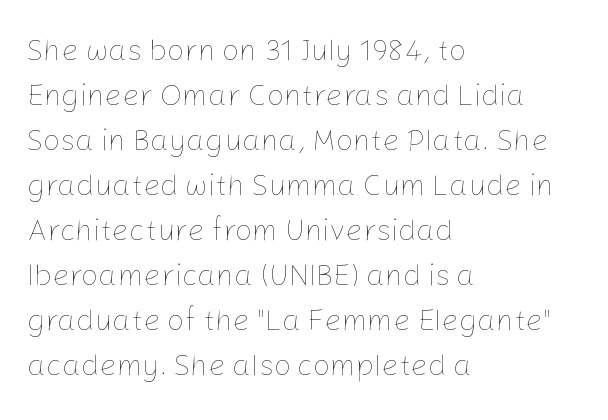
The image shows 30 px thin type, upright; set left-aligned, normal line spacing (1.5x), normal letter spacing, not underlined; low stroke contrast and a medium x-height.
